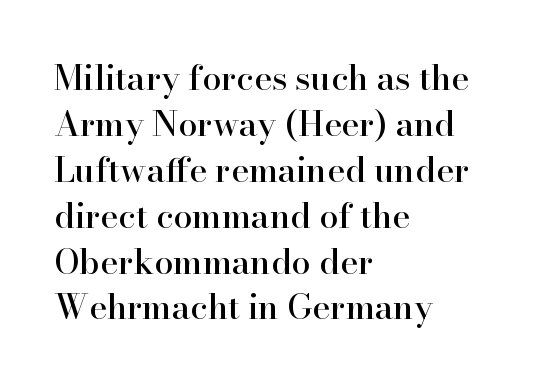
{"serif": "yes", "italic": "no", "width": "normal", "stroke_contrast": "high", "x_height": "small", "monospaced": "no", "underline": "no", "align": "left", "line_spacing": "normal", "line_spacing_ratio": 1.35, "letter_spacing": "normal", "letter_spacing_em": 0.0, "glyph_px": 34}
